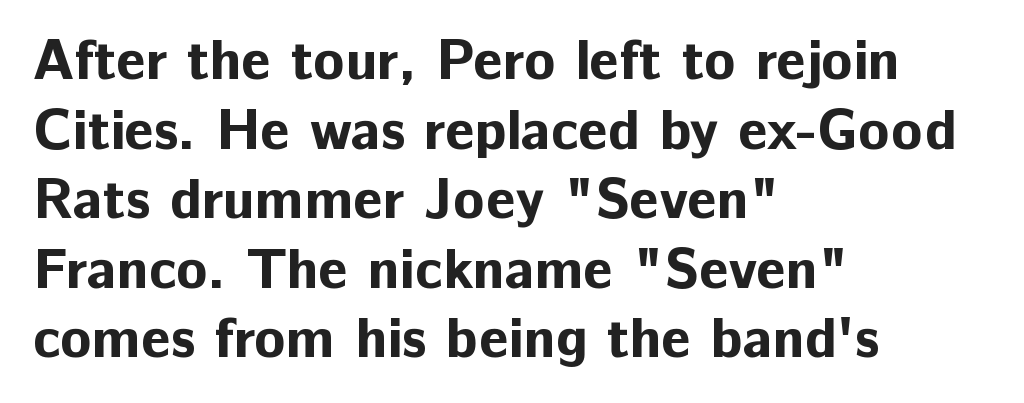
The image shows 57 px bold sans-serif type, upright; set left-aligned, line spacing 1.22x, normal letter spacing, not underlined; low stroke contrast and a medium x-height.
